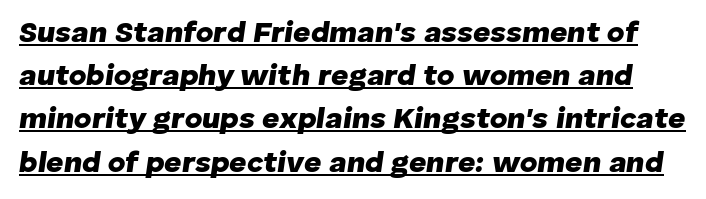
Caption: standard tracking, unaltered. Looks like regular typesetting: each glyph gets only the width it needs. A continuous stroke trails under the words, as in a hyperlink. Notice how thick the strokes are: this is what a full bold looks like. The lines sit at an ordinary, default distance from one another. Yep, that's italic — everything's leaning.
